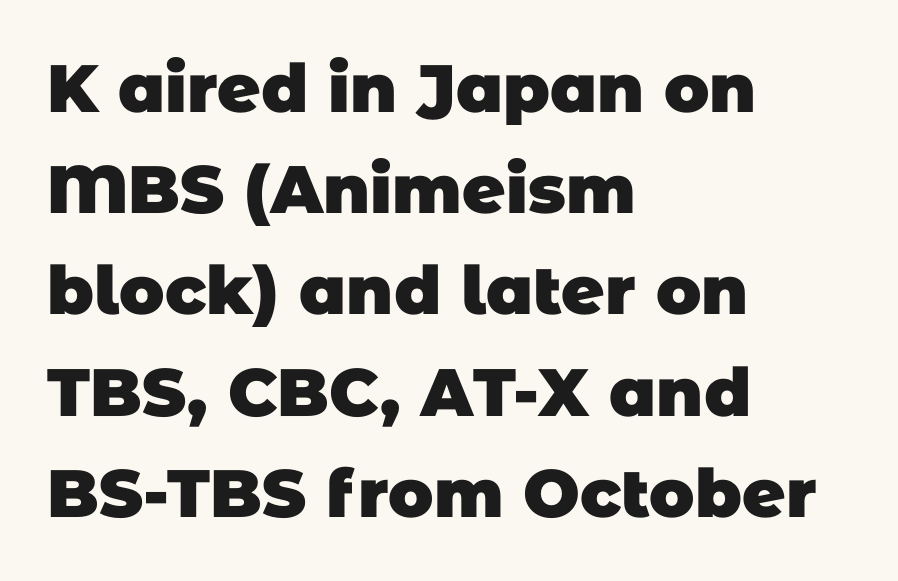
{"serif": "no", "bold": "yes", "weight": "heavy", "width": "normal", "stroke_contrast": "low", "x_height": "large", "monospaced": "no", "underline": "no", "align": "left", "line_spacing": "normal", "line_spacing_ratio": 1.51, "letter_spacing": "normal", "letter_spacing_em": 0.0, "glyph_px": 67}
